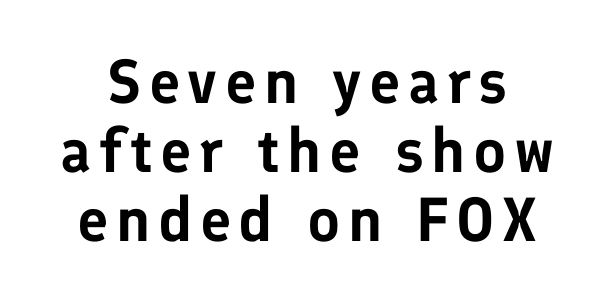
{"serif": "no", "italic": "no", "width": "normal", "stroke_contrast": "low", "x_height": "medium", "monospaced": "no", "underline": "no", "line_spacing": "tight", "line_spacing_ratio": 1.11, "glyph_px": 62}
